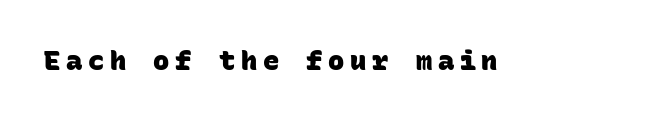
Letter spacing: wide. The font is running at its bold setting. Only glyphs here, with clear space below each row.
